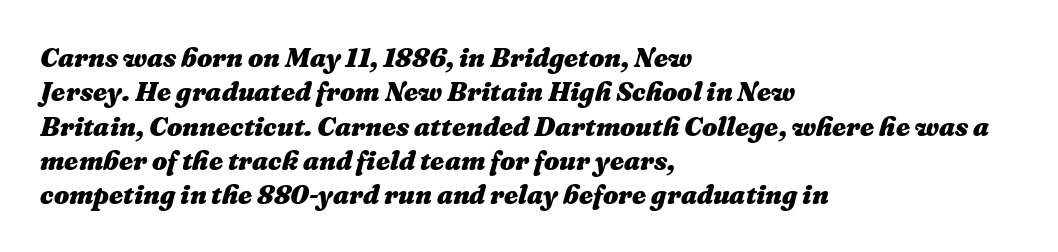
There is no visible air inserted between adjacent glyphs. In terms of weight, the rendering is a true, heavy bold. The glyphs are unaccompanied by any horizontal stroke below them. Visually the block forms a straight wall on the left and a jagged coastline on the right. The leading is moderate, giving the passage an even texture.
